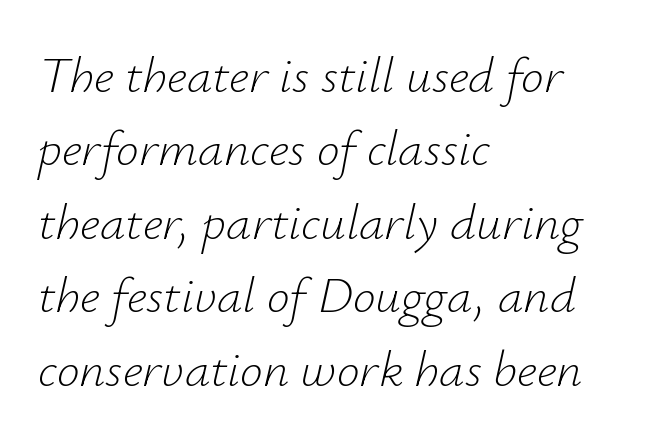
The image shows 51 px light type, italic (leaning right); set left-aligned, normal line spacing (1.44x), normal letter spacing, not underlined; low stroke contrast and a small x-height.
